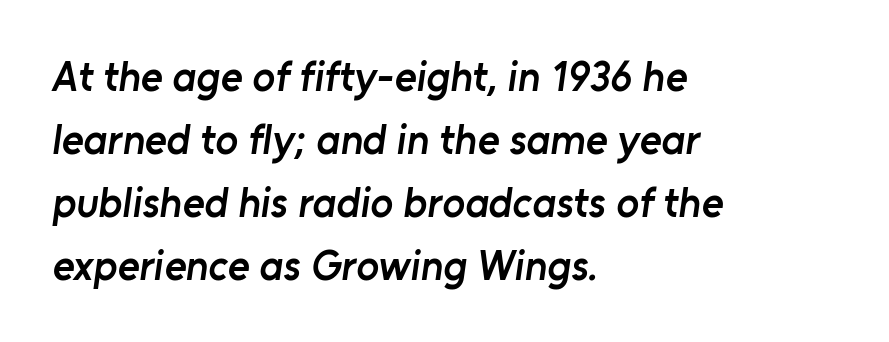
The image shows 42 px semibold sans-serif type; set left-aligned, normal line spacing (1.5x), normal letter spacing, not underlined; low stroke contrast and a medium x-height.
